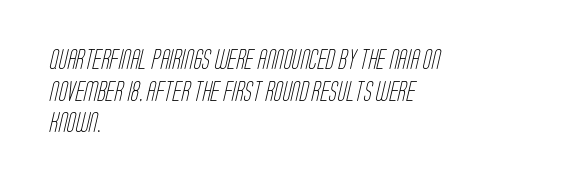
The image shows 20 px text type; set left-aligned, normal line spacing (1.58x), normal letter spacing, not underlined.
